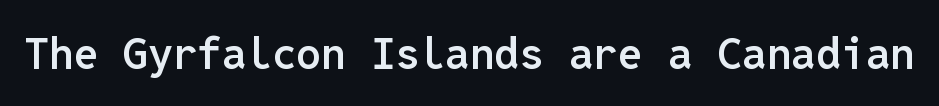
The image shows 44 px semibold sans-serif type, upright, monospaced; set normal letter spacing, not underlined; low stroke contrast and a medium x-height.
